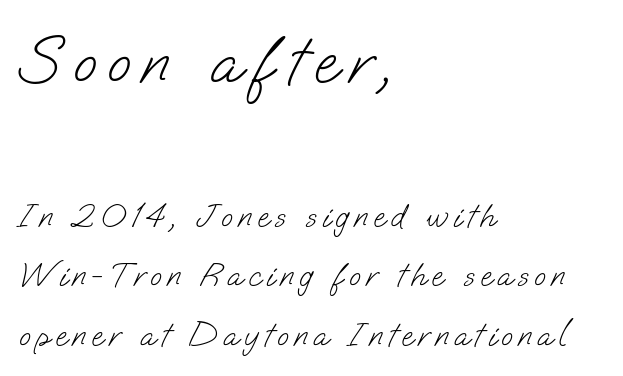
Q: Is the text bold? A: No.
Q: Is the typeface a serif or a sans-serif typeface? A: Sans-serif.
Q: Is the text underlined? A: No.
Q: How is the paragraph aligned? A: Left-aligned.
Q: Which block of text is set in a larger size, the first (top) or the second (bottom)? A: The first (top) one.
Q: Width (condensed, normal, or wide)? A: Normal.
Q: Stroke contrast? A: Low.
Q: x-height? A: Small.
Q: Monospaced? A: No.
